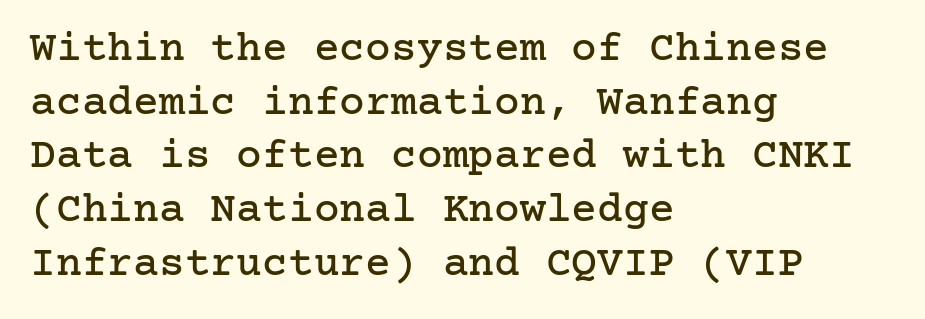
Words appear dense and cohesive because spacing is normal. The passage shown is not underscored anywhere. Letterform terminals end in serifs throughout the passage. Quick note: interline space is typical.
